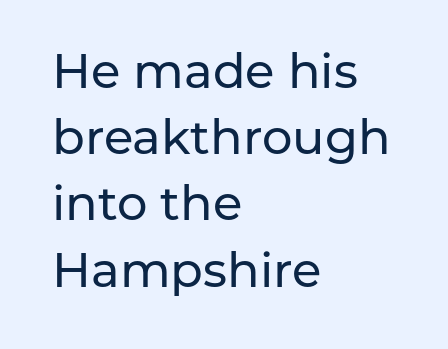
The image shows 48 px sans-serif type, upright; set left-aligned, normal line spacing (1.38x), normal letter spacing, not underlined; low stroke contrast and a medium x-height.
